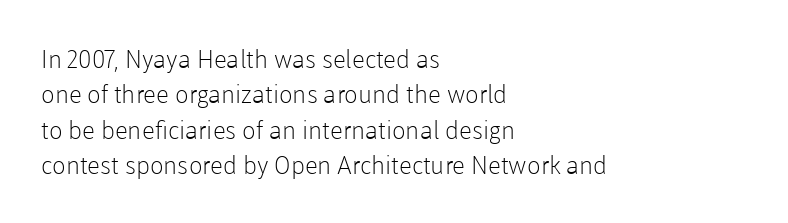
The image shows 25 px text type, upright; set left-aligned, normal line spacing (1.42x), normal letter spacing, not underlined.
